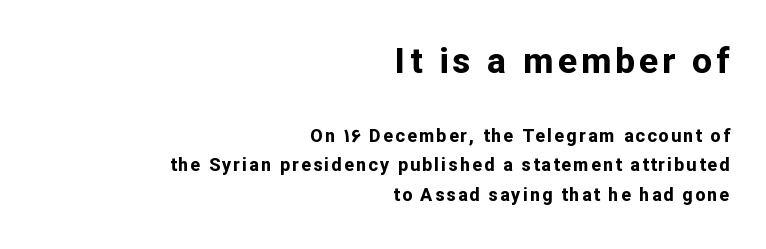
The image shows 35 px bold sans-serif type, upright; set right-aligned, normal line spacing (1.65x), not underlined; the first (top) block is 1.94x larger; low stroke contrast and a medium x-height.
